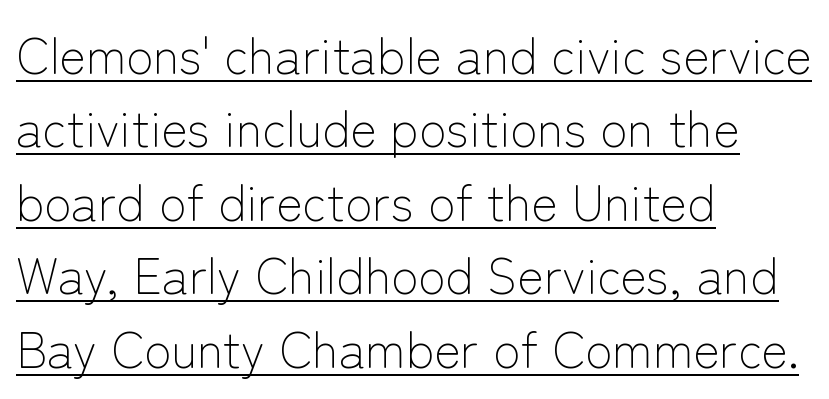
Q: Is the text bold? A: No.
Q: Is the text italic (slanted)? A: No, it is upright.
Q: Is the typeface a serif or a sans-serif typeface? A: Sans-serif.
Q: Is the text underlined? A: Yes.
Q: How is the paragraph aligned? A: Left-aligned.
Q: Is the spacing between letters normal or unusually wide? A: Normal.
Q: Is the spacing between lines tight, normal or loose? A: Normal.
Q: Width (condensed, normal, or wide)? A: Normal.
Q: Stroke contrast? A: Low.
Q: x-height? A: Medium.
Q: Monospaced? A: No.
